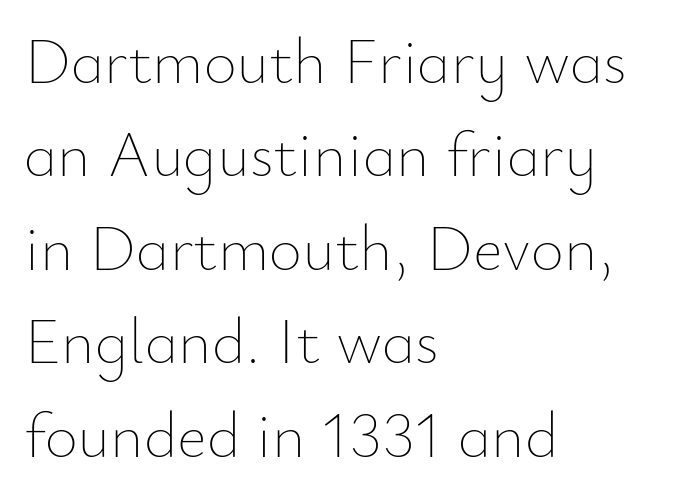
The image shows 64 px thin type, upright; set left-aligned, normal line spacing (1.46x), normal letter spacing, not underlined; low stroke contrast and a small x-height.
